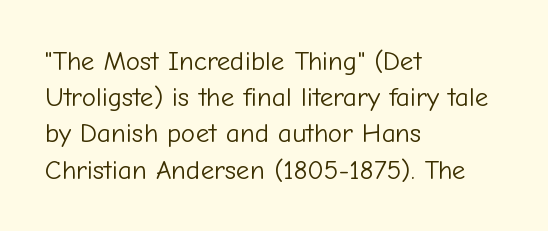
The strokes carry an ordinary text weight at most. Teacher's note: observe the even left margin — that is flush-left alignment. The lines sit at an ordinary, default distance from one another. Does extra space separate the letters? No, they use regular spacing. Posture: vertical. The specimen omits any rule beneath the text block's lines.
